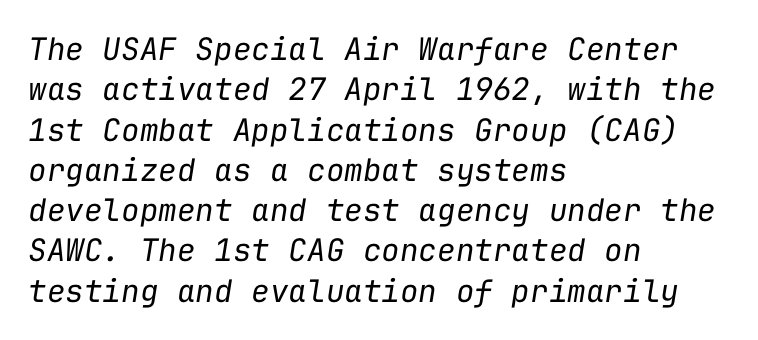
Leading matches the norm, producing a regular column. The whole block is typeset with a tilt. How are the letters spaced? Ordinarily, with no added tracking. Short and long lines alike share a common starting point at left.
